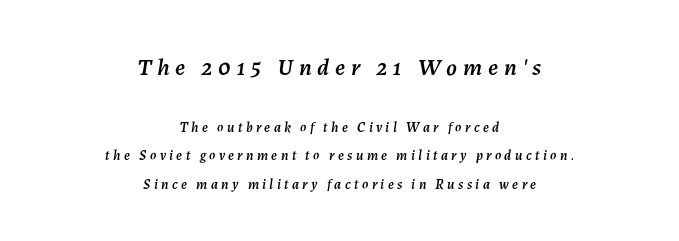
Q: Is the text italic (slanted)? A: Yes, it leans right by about 7 degrees.
Q: Is the text underlined? A: No.
Q: How is the paragraph aligned? A: Centered.
Q: Is the spacing between letters normal or unusually wide? A: Unusually wide.
Q: Is the spacing between lines tight, normal or loose? A: Loose.
Q: Which block of text is set in a larger size, the first (top) or the second (bottom)? A: The first (top) one.
